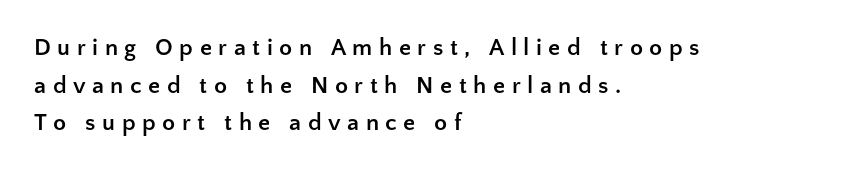
This sample uses expanded letter spacing, leaving extra air between glyphs. Horizontal bands of white between lines are of average thickness. Characters remain perfectly vertical along every line. A classic flush-left, rag-right setting is used for this passage.
